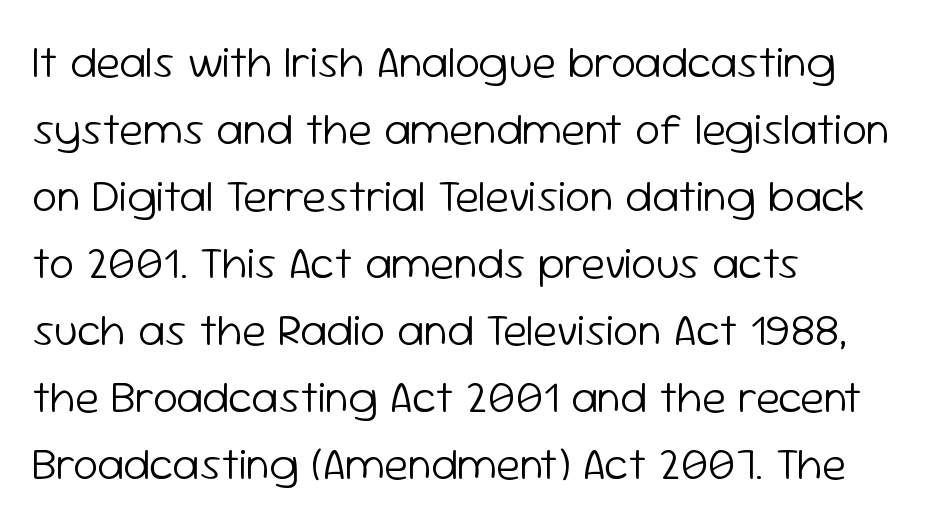
{"serif": "no", "italic": "no", "bold": "no", "weight": "light", "width": "normal", "stroke_contrast": "low", "x_height": "medium", "monospaced": "no", "underline": "no", "align": "left", "line_spacing": "normal", "line_spacing_ratio": 1.49, "letter_spacing": "normal", "letter_spacing_em": 0.0, "glyph_px": 45}
